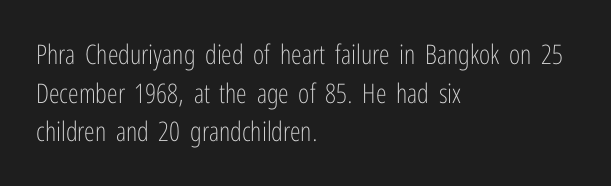
Stroke thickness stays within the range of a standard reading face or lighter. Notice how descenders clear the ascenders below comfortably — that's standard leading. There is no visible air inserted between adjacent glyphs. Casual observation: everything's shoved over to the left. The specimen omits any rule beneath the text block's lines. The letters stand straight up with perfectly vertical stems.
